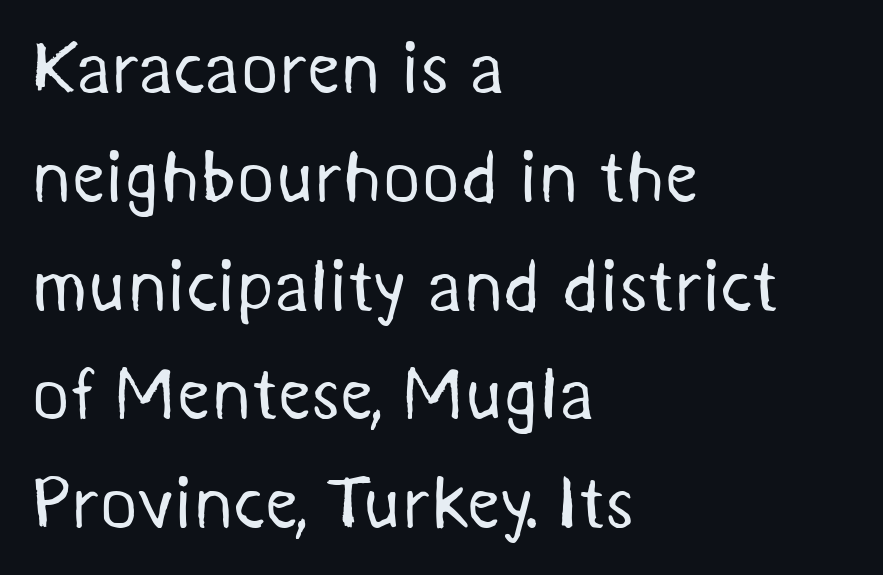
The image shows 73 px regular-weight sans-serif type; set left-aligned, normal line spacing (1.49x), normal letter spacing, not underlined; medium stroke contrast and a medium x-height.
